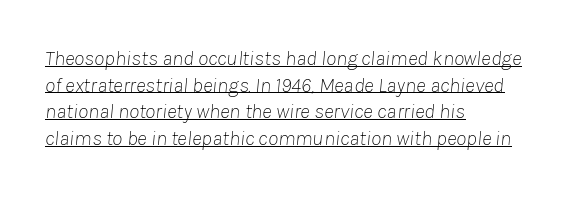
These lines sit exactly where default settings would place them. Each line of the rendering has a horizontal stroke beneath the glyphs. Caption: multi-line text, flush left, ragged right. The glyphs look as if they've been sheared to an angle.
